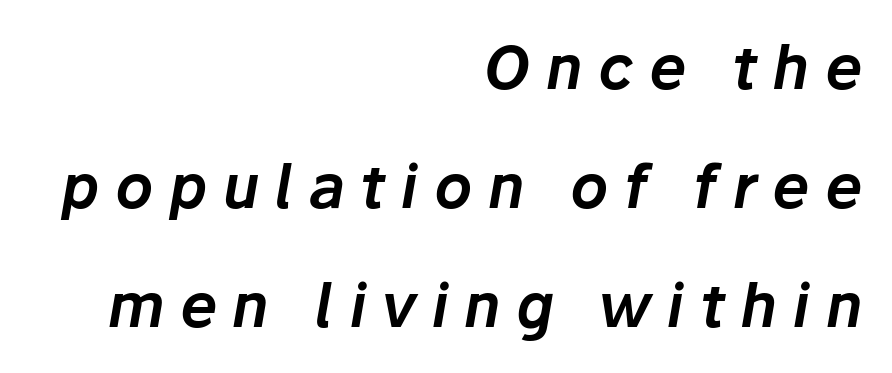
The image shows 59 px text type, italic (leaning right); set right-aligned, loose line spacing (2.02x), unusually wide letter spacing (+0.26 em), not underlined; low stroke contrast and a medium x-height.
